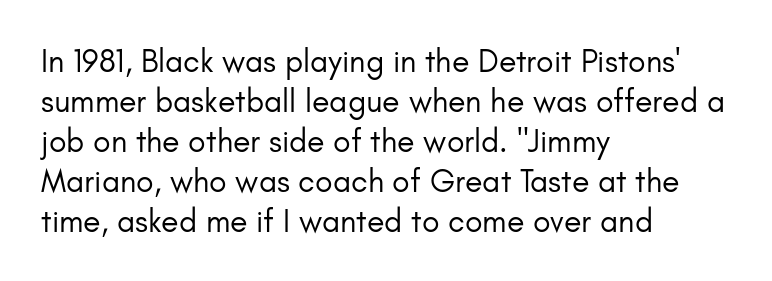
The image shows 32 px regular-weight sans-serif type, upright; set left-aligned, normal line spacing (1.25x), normal letter spacing, not underlined; low stroke contrast and a small x-height.
